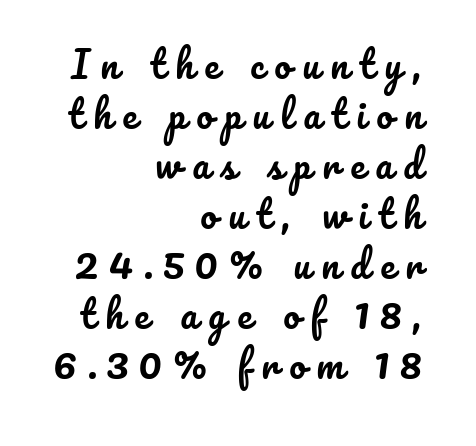
{"width": "normal", "stroke_contrast": "low", "x_height": "small", "monospaced": "no", "underline": "no", "align": "right", "line_spacing": "normal", "line_spacing_ratio": 1.35, "letter_spacing": "wide", "letter_spacing_em": 0.29, "glyph_px": 37}
